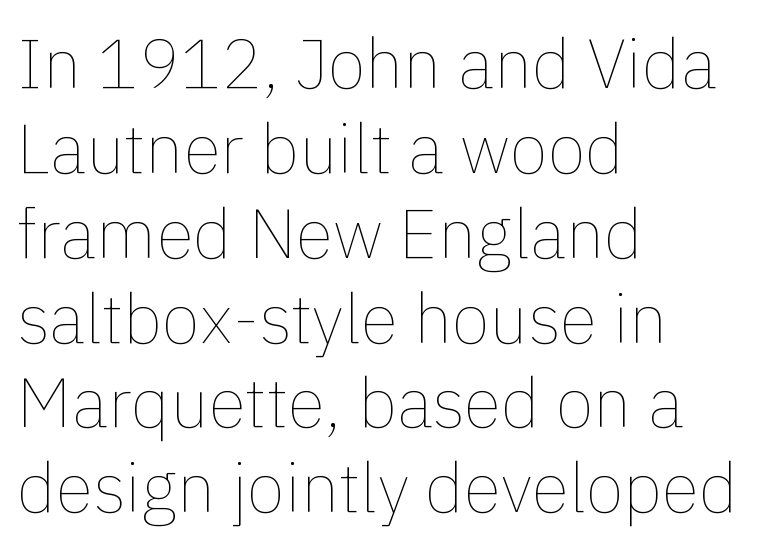
Q: Is the text bold? A: No.
Q: Is the text italic (slanted)? A: No, it is upright.
Q: Is the text underlined? A: No.
Q: How is the paragraph aligned? A: Left-aligned.
Q: Is the spacing between letters normal or unusually wide? A: Normal.
Q: Width (condensed, normal, or wide)? A: Normal.
Q: x-height? A: Medium.
Q: Monospaced? A: No.
